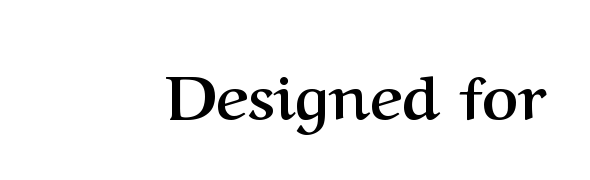
{"serif": "yes", "italic": "no", "bold": "yes", "weight": "semibold", "width": "normal", "stroke_contrast": "medium", "x_height": "medium", "monospaced": "no", "underline": "no", "letter_spacing": "normal", "letter_spacing_em": 0.0, "glyph_px": 62}
